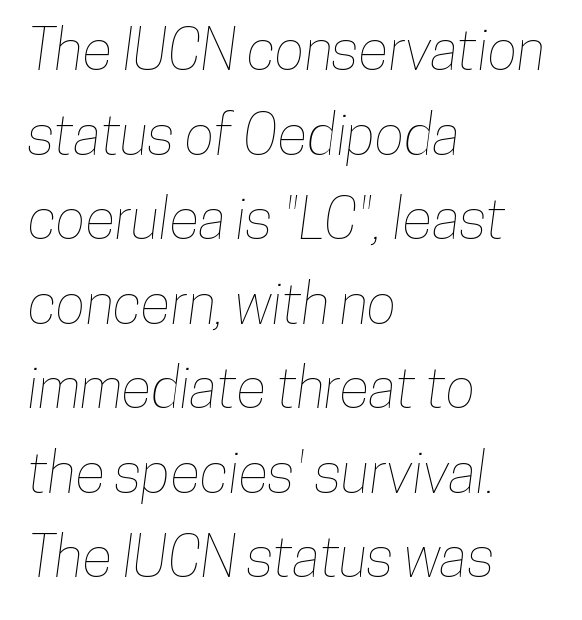
Do the characters align in a grid? No, the font is proportional. Tracking here is standard; glyphs follow each other at the usual distance. Quick note: interline space is typical. The compositor pushed each line to the left boundary. No word sits above an underline.
